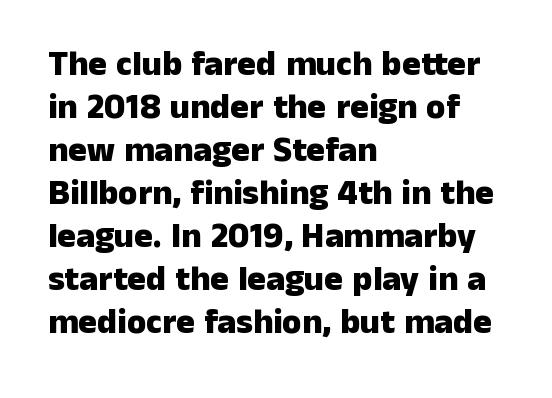
Heavy-handed strokes throughout: this text is bold. Each line starts at the same left margin while the right side varies. The font family rendered here belongs to the sans-serif group. A clean baseline with only descenders dipping below it. It's the straight-up-and-down kind of type.
